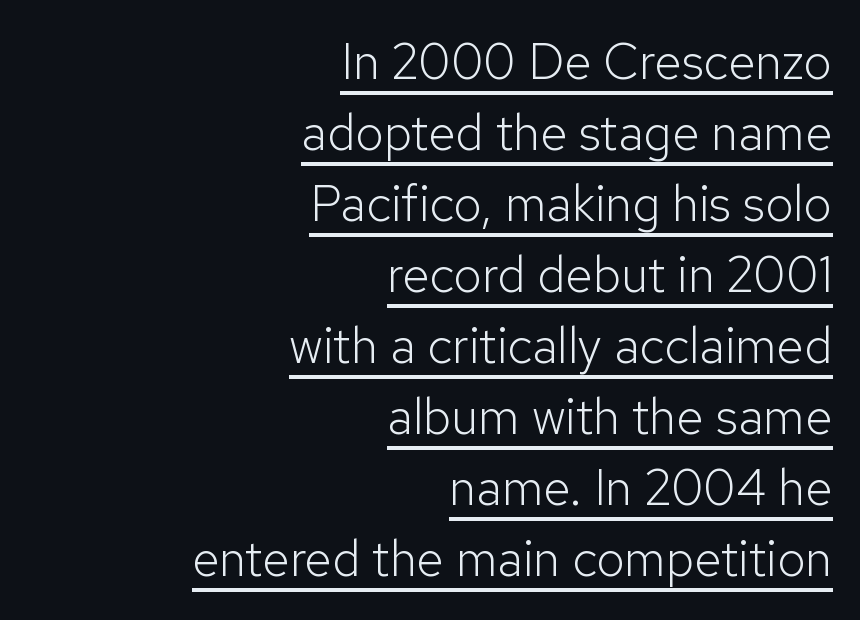
The words here are underlined. Proportional: the letters do not fall into vertical columns. Honestly, the row spacing looks completely unremarkable. This rendering uses right alignment, leaving the left contour irregular. Counters stay open thanks to moderate or lighter strokes.
